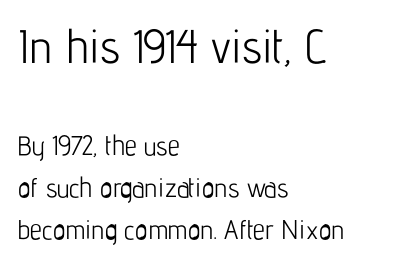
{"serif": "no", "italic": "no", "bold": "no", "weight": "light", "width": "condensed", "stroke_contrast": "low", "x_height": "medium", "monospaced": "no", "underline": "no", "align": "left", "line_spacing": "normal", "line_spacing_ratio": 1.56, "letter_spacing": "normal", "letter_spacing_em": 0.0, "larger_block": "first", "size_ratio": 1.74, "glyph_px": 47}
